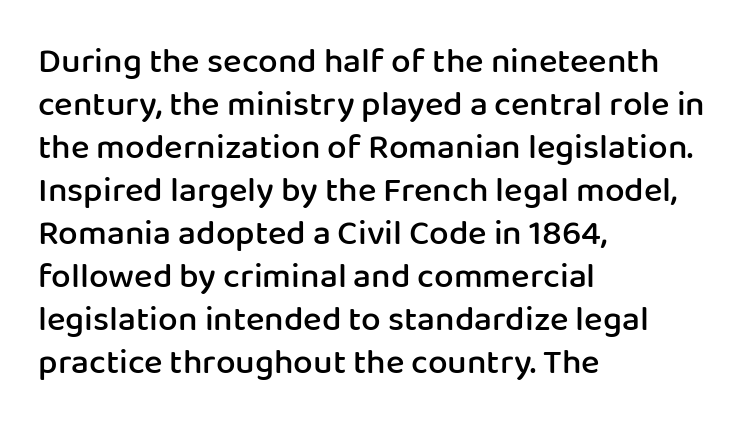
{"serif": "no", "italic": "no", "bold": "semi", "weight": "semibold", "width": "normal", "stroke_contrast": "low", "x_height": "medium", "monospaced": "no", "underline": "no", "align": "left", "line_spacing_ratio": 1.23, "letter_spacing": "normal", "letter_spacing_em": 0.0, "glyph_px": 35}
